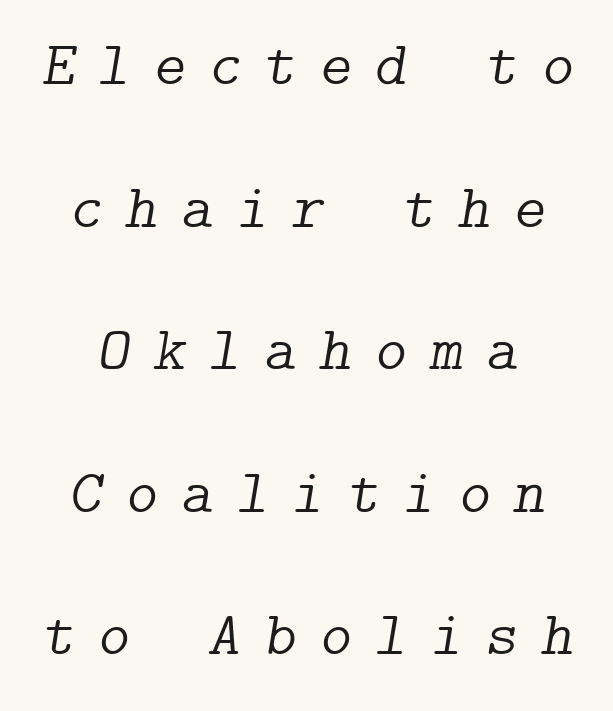
{"serif": "yes", "italic": "yes", "lean": "right", "slant_degrees": 9, "bold": "no", "weight": "light", "width": "normal", "stroke_contrast": "low", "x_height": "medium", "underline": "no", "line_spacing": "loose", "line_spacing_ratio": 2.3, "letter_spacing": "wide", "letter_spacing_em": 0.37, "glyph_px": 62}
